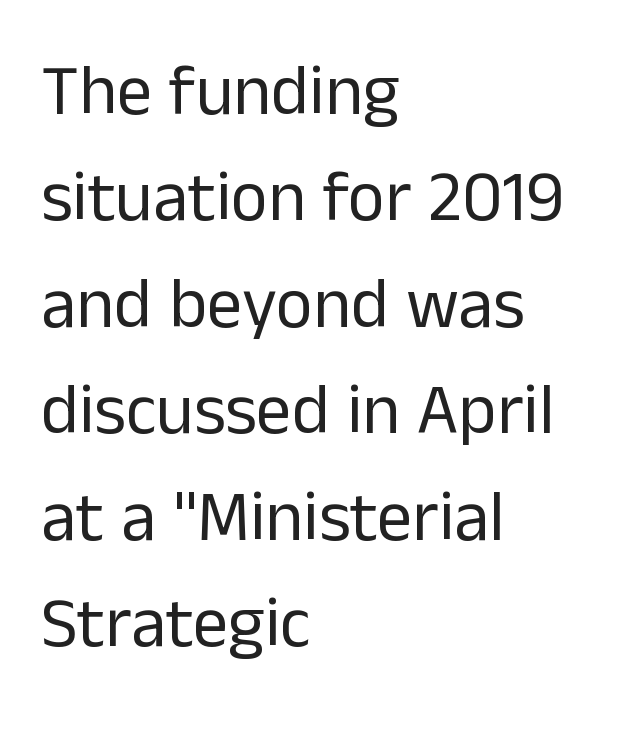
Q: Is the text bold? A: No.
Q: Is the text italic (slanted)? A: No, it is upright.
Q: Is the typeface a serif or a sans-serif typeface? A: Sans-serif.
Q: Is the text underlined? A: No.
Q: How is the paragraph aligned? A: Left-aligned.
Q: Is the spacing between letters normal or unusually wide? A: Normal.
Q: Is the spacing between lines tight, normal or loose? A: Normal.
Q: Width (condensed, normal, or wide)? A: Normal.
Q: Stroke contrast? A: Low.
Q: x-height? A: Medium.
Q: Monospaced? A: No.
